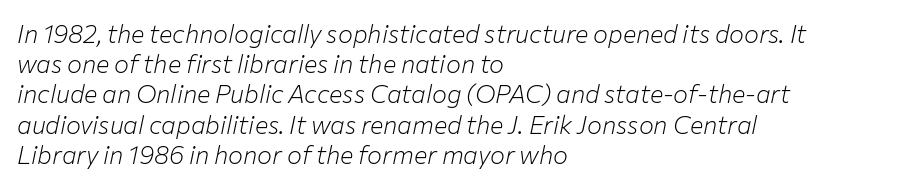
The image shows 25 px text type, italic (leaning right); set left-aligned, line spacing 1.21x, normal letter spacing, not underlined.
